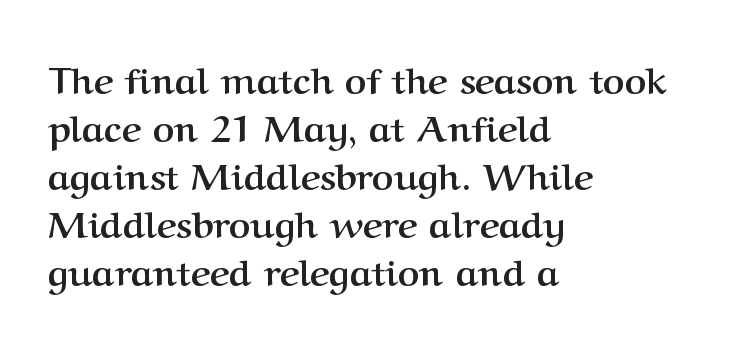
Students, note that the glyphs here touch the page at normal intervals. Every letter is thick-stroked: bold, no question. Normally led — the rows are evenly, conventionally spaced. The gap between lines stays unmarked. Do the letters lean? They stand straight. These lines stack with their left ends in a neat column.
